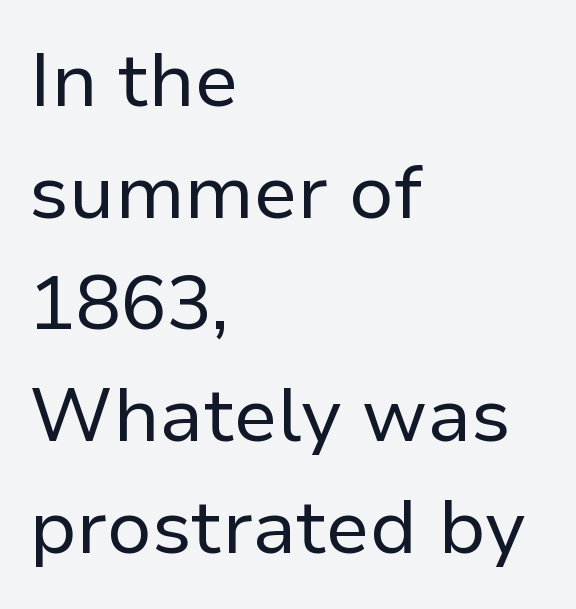
Q: Is the text bold? A: No.
Q: Is the text italic (slanted)? A: No, it is upright.
Q: Is the typeface a serif or a sans-serif typeface? A: Sans-serif.
Q: Is the text underlined? A: No.
Q: How is the paragraph aligned? A: Left-aligned.
Q: Is the spacing between letters normal or unusually wide? A: Normal.
Q: Is the spacing between lines tight, normal or loose? A: Normal.
Q: Width (condensed, normal, or wide)? A: Normal.
Q: Stroke contrast? A: Low.
Q: x-height? A: Medium.
Q: Monospaced? A: No.
